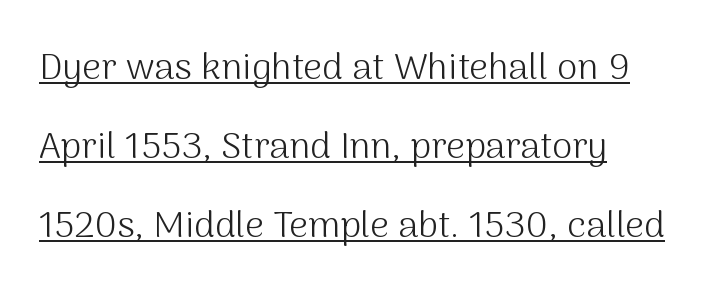
Q: Is the text bold? A: No.
Q: Is the text italic (slanted)? A: No, it is upright.
Q: Is the typeface a serif or a sans-serif typeface? A: Sans-serif.
Q: Is the text underlined? A: Yes.
Q: Is the spacing between letters normal or unusually wide? A: Normal.
Q: Is the spacing between lines tight, normal or loose? A: Loose.
Q: Width (condensed, normal, or wide)? A: Normal.
Q: Stroke contrast? A: Medium.
Q: x-height? A: Medium.
Q: Monospaced? A: No.
